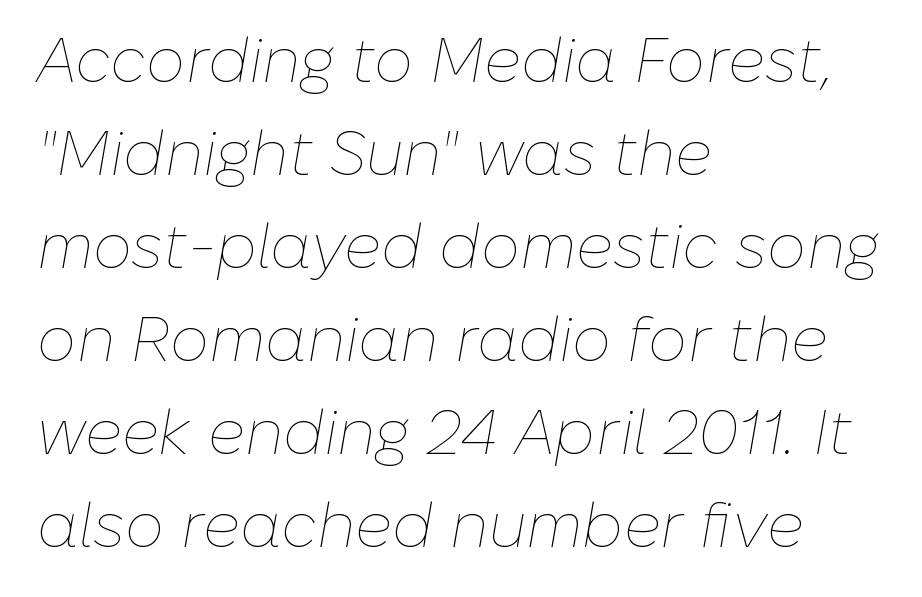
The image shows 62 px thin type, italic (leaning right); set left-aligned, normal line spacing (1.5x), normal letter spacing, not underlined; low stroke contrast and a medium x-height.
